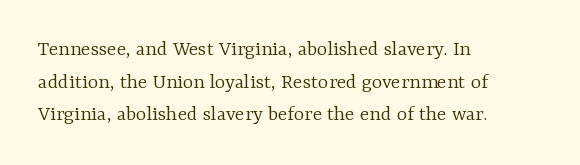
{"italic": "no", "bold": "no", "underline": "no", "align": "left", "line_spacing": "normal", "line_spacing_ratio": 1.48, "letter_spacing": "normal", "letter_spacing_em": 0.0, "glyph_px": 22}
